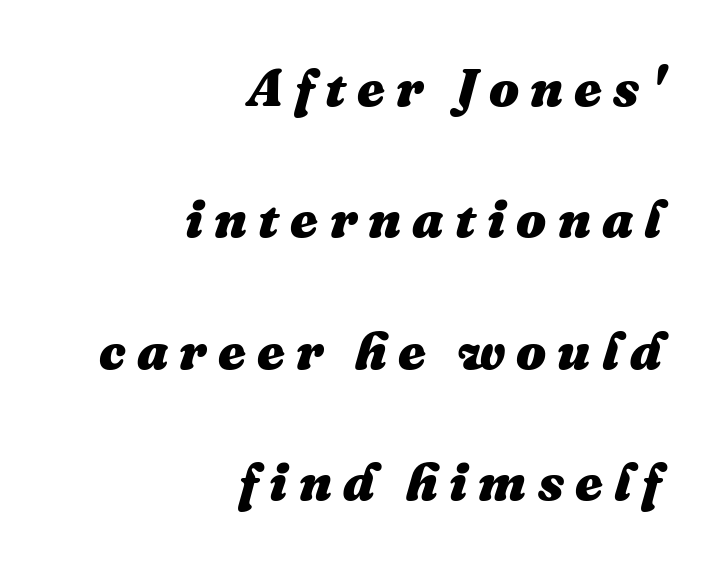
Q: Is the text bold? A: Yes.
Q: Is the text italic (slanted)? A: Yes, it leans right by about 16 degrees.
Q: Is the text underlined? A: No.
Q: How is the paragraph aligned? A: Right-aligned.
Q: Is the spacing between letters normal or unusually wide? A: Unusually wide.
Q: Is the spacing between lines tight, normal or loose? A: Loose.
Q: Width (condensed, normal, or wide)? A: Normal.
Q: Stroke contrast? A: Medium.
Q: x-height? A: Medium.
Q: Monospaced? A: No.
